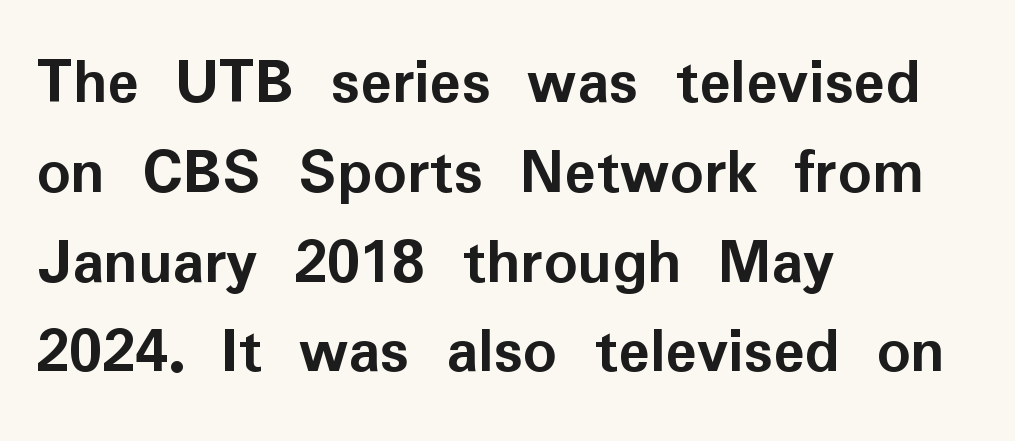
The passage shown is not underscored anywhere. The lettering stays uniformly vertical, giving the passage a roman look. I'd call this a sans setting — the letters go barefoot. Does the leading feel generous? No, just average.
